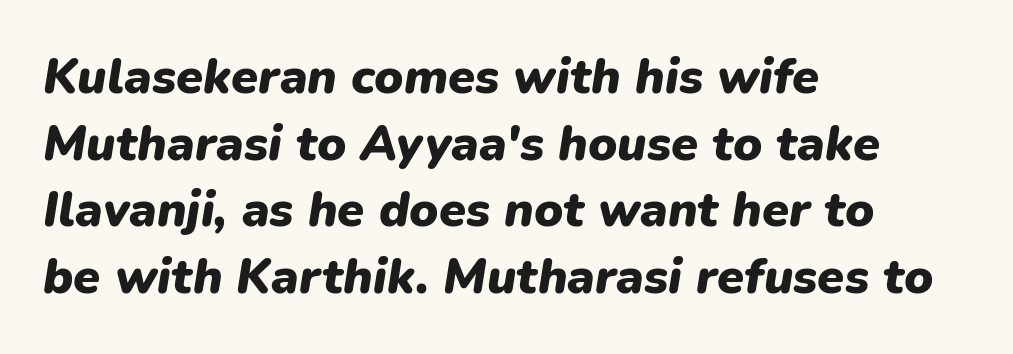
The glyphs are unaccompanied by any horizontal stroke below them. A full-strength bold gives these letters their thick strokes. There is no visible air inserted between adjacent glyphs. Line spacing here is normal.
